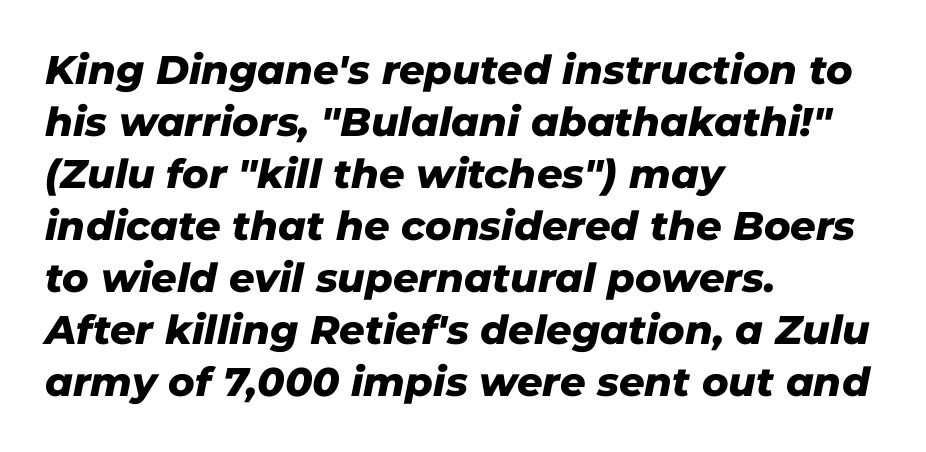
The image shows 40 px heavy type, italic (leaning right); set left-aligned, normal line spacing (1.3x), normal letter spacing, not underlined; low stroke contrast and a medium x-height.
